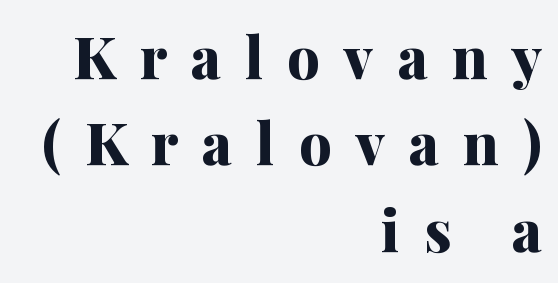
{"serif": "yes", "italic": "no", "bold": "yes", "weight": "bold", "width": "normal", "stroke_contrast": "medium", "x_height": "medium", "monospaced": "no", "underline": "no", "align": "right", "line_spacing": "normal", "line_spacing_ratio": 1.49, "letter_spacing": "wide", "letter_spacing_em": 0.41, "glyph_px": 58}
